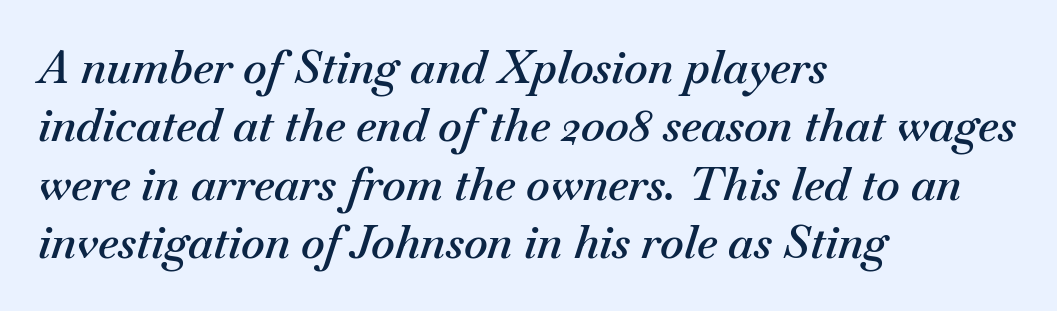
{"italic": "yes", "lean": "right", "slant_degrees": 18, "bold": "semi", "weight": "semibold", "width": "normal", "stroke_contrast": "medium", "x_height": "small", "monospaced": "no", "underline": "no", "align": "left", "line_spacing": "normal", "line_spacing_ratio": 1.3, "letter_spacing": "normal", "letter_spacing_em": 0.0, "glyph_px": 45}
